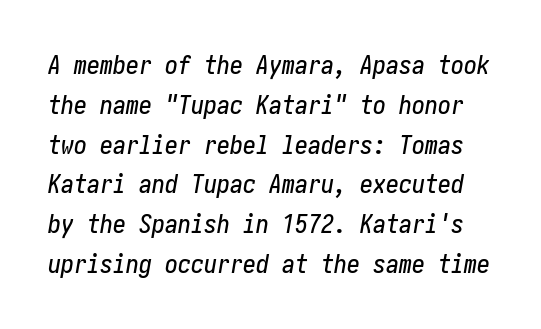
The image shows 26 px text type, italic (leaning right); set normal line spacing (1.53x), normal letter spacing, not underlined.
